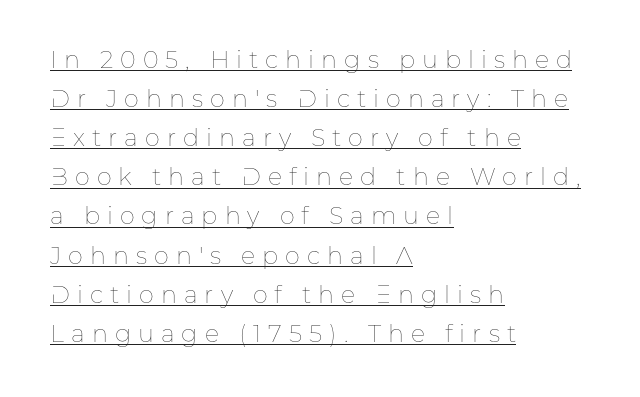
The image shows 24 px text type, upright; set left-aligned, normal line spacing (1.63x), unusually wide letter spacing (+0.29 em), underlined.
